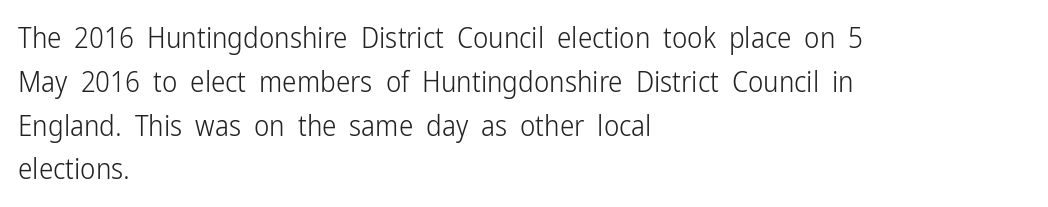
The weight tops out at a normal text grade. Look at the bottom of the vertical strokes: they stop flat, with no serifs. Honestly, the row spacing looks completely unremarkable. The passage shown has conventional tracking throughout.
